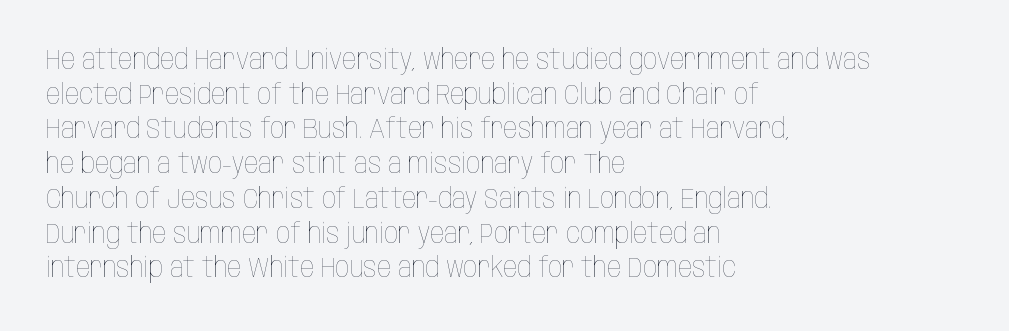
The image shows 28 px thin, condensed type, upright; set left-aligned, line spacing 1.24x, normal letter spacing, not underlined; low stroke contrast and a large x-height.
